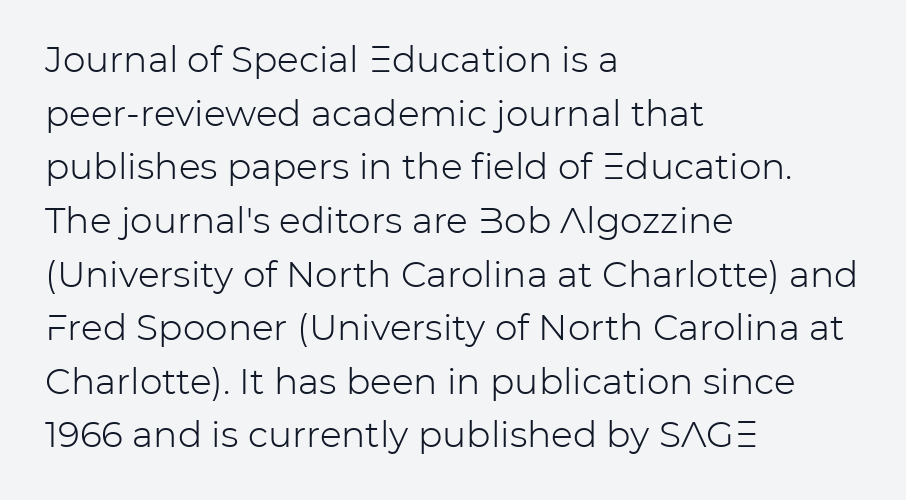
{"serif": "no", "italic": "no", "bold": "no", "weight": "light", "width": "normal", "stroke_contrast": "low", "x_height": "medium", "monospaced": "no", "underline": "no", "align": "left", "line_spacing": "normal", "line_spacing_ratio": 1.49, "letter_spacing": "normal", "letter_spacing_em": 0.0, "glyph_px": 36}
